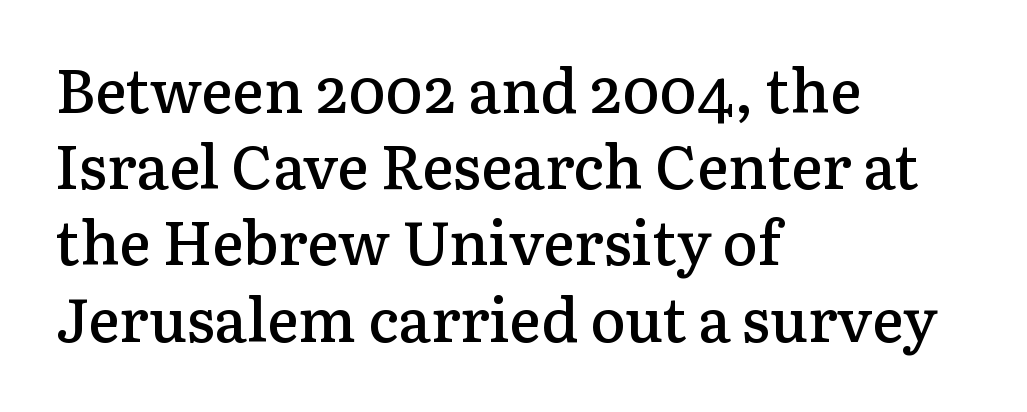
In terms of leading, this rendering sits right in the middle. Observe the ordinary spacing: letters are neighbours, not strangers. When letters stand straight like this, we call the style roman or upright. The font is running at a semibold setting, under full bold. The text block is weighted toward the left margin, trailing off unevenly rightward.
